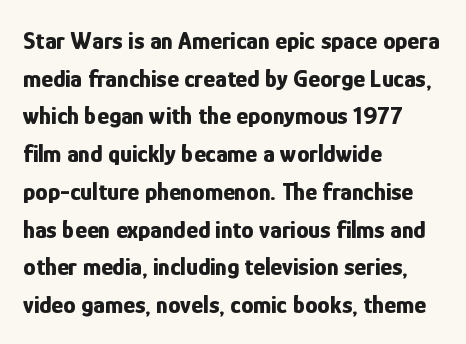
Students, note that the glyphs here touch the page at normal intervals. The vertical gap from one line to the next is medium. The lettering stays uniformly vertical, giving the passage a roman look. The lines are quadded left. Heft: maximum for text — a bold. Type without underlining.
